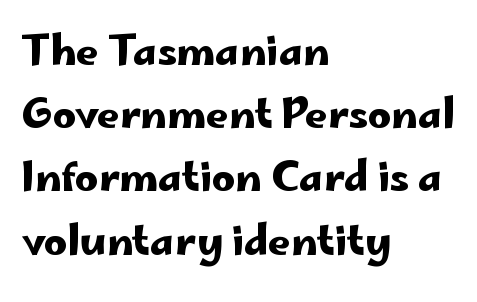
{"serif": "no", "italic": "no", "width": "wide", "stroke_contrast": "low", "x_height": "small", "monospaced": "no", "underline": "no", "align": "left", "line_spacing": "normal", "line_spacing_ratio": 1.58, "letter_spacing": "normal", "letter_spacing_em": 0.0, "glyph_px": 40}
